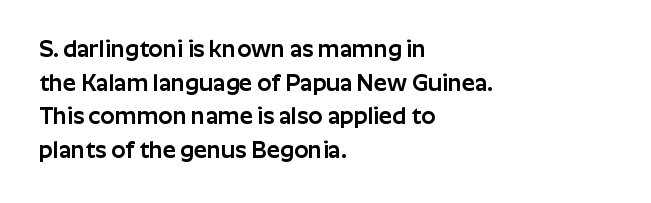
Q: Is the text italic (slanted)? A: No, it is upright.
Q: Is the text underlined? A: No.
Q: How is the paragraph aligned? A: Left-aligned.
Q: Is the spacing between letters normal or unusually wide? A: Normal.
Q: Is the spacing between lines tight, normal or loose? A: Normal.
